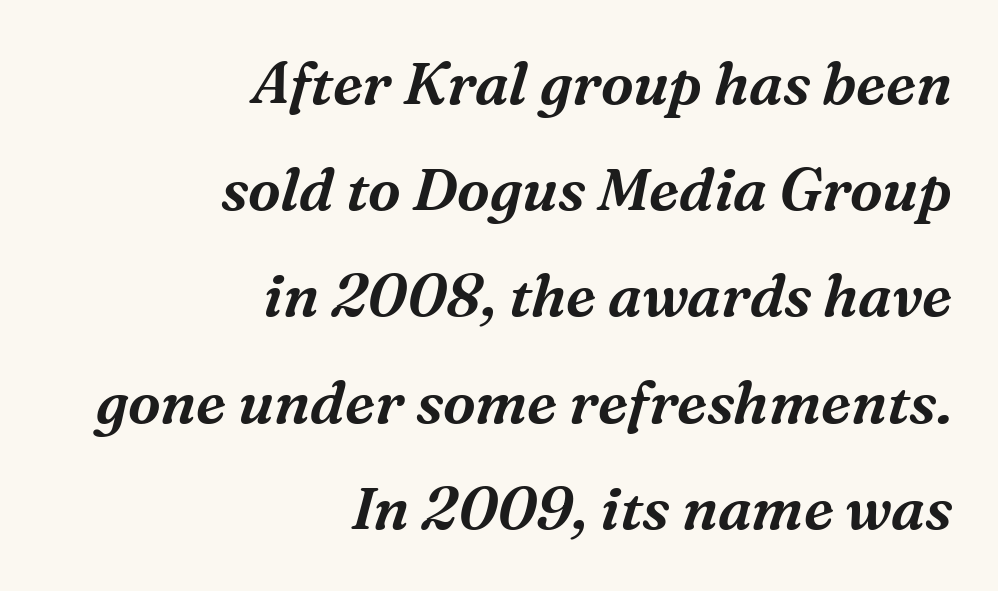
The rendering keeps characters at their native spacing. Posture: slanted. The baseline area is clear. Layout note: lines flush right. The type family on display is of the serif kind.
